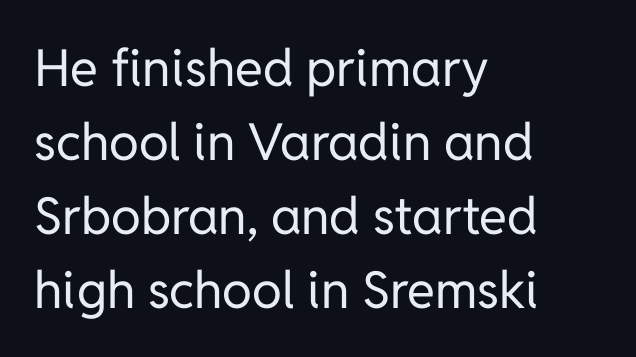
Q: Is the text bold? A: No.
Q: Is the text italic (slanted)? A: No, it is upright.
Q: Is the typeface a serif or a sans-serif typeface? A: Sans-serif.
Q: Is the text underlined? A: No.
Q: How is the paragraph aligned? A: Left-aligned.
Q: Is the spacing between letters normal or unusually wide? A: Normal.
Q: Is the spacing between lines tight, normal or loose? A: Normal.
Q: Width (condensed, normal, or wide)? A: Normal.
Q: Stroke contrast? A: Low.
Q: x-height? A: Medium.
Q: Monospaced? A: No.
